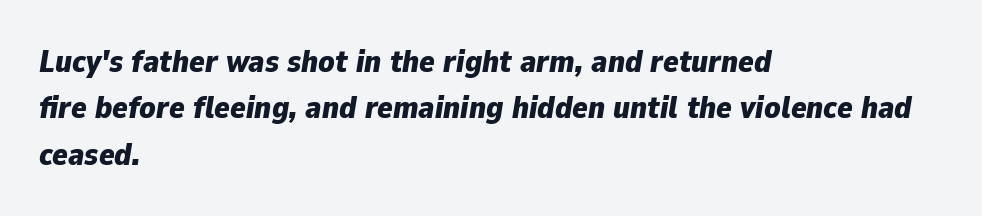
Q: Is the text bold? A: Yes.
Q: Is the text italic (slanted)? A: Yes, it leans right by about 9 degrees.
Q: Is the text underlined? A: No.
Q: How is the paragraph aligned? A: Left-aligned.
Q: Is the spacing between letters normal or unusually wide? A: Normal.
Q: Is the spacing between lines tight, normal or loose? A: Normal.
Q: Width (condensed, normal, or wide)? A: Normal.
Q: Stroke contrast? A: Low.
Q: x-height? A: Medium.
Q: Monospaced? A: No.
